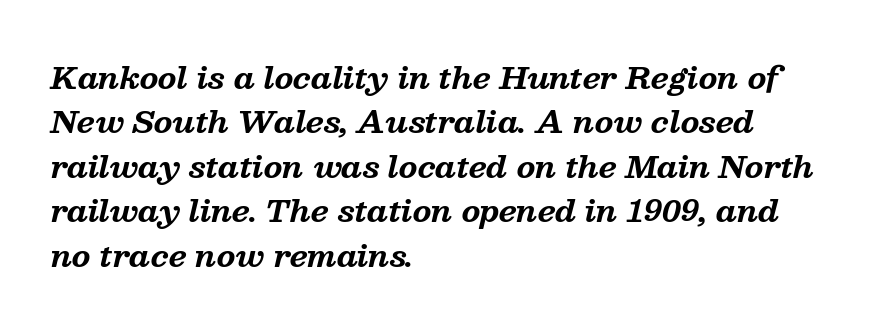
{"serif": "yes", "italic": "yes", "lean": "right", "slant_degrees": 13, "bold": "yes", "weight": "bold", "width": "normal", "stroke_contrast": "medium", "x_height": "medium", "monospaced": "no", "underline": "no", "align": "left", "line_spacing": "normal", "line_spacing_ratio": 1.48, "letter_spacing": "normal", "letter_spacing_em": 0.0, "glyph_px": 30}
